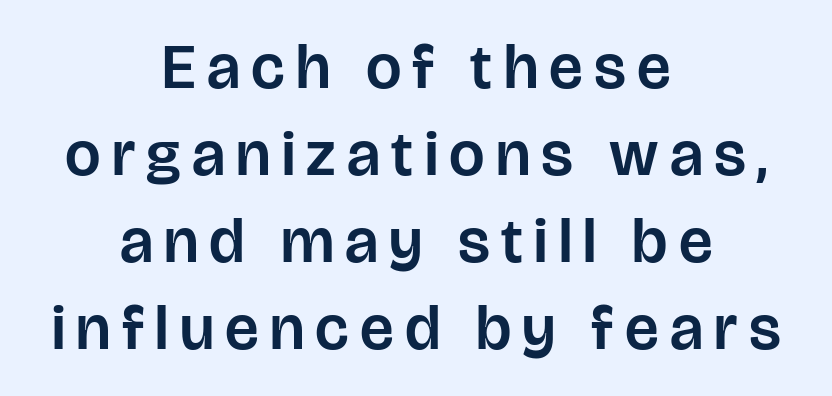
Each line is balanced around a shared central axis. Summary of vertical rhythm: regular, with standard interline spacing. Is this a fixed-width face? No — the glyphs have proportional, varying widths. A clean baseline with only descenders dipping below it. This is sans-serif lettering, the kind often seen on screens and signage.
